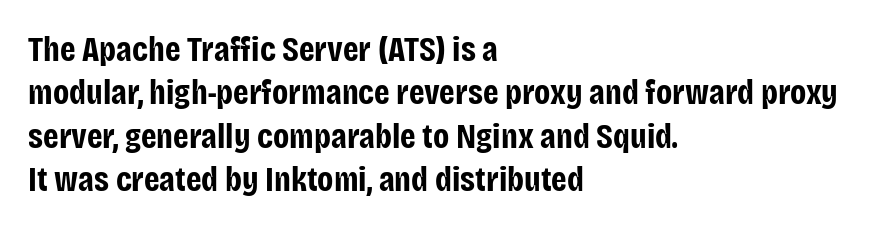
{"serif": "no", "italic": "no", "bold": "yes", "weight": "bold", "width": "condensed", "stroke_contrast": "low", "x_height": "large", "monospaced": "no", "underline": "no", "align": "left", "line_spacing_ratio": 1.24, "letter_spacing": "normal", "letter_spacing_em": 0.0, "glyph_px": 35}
